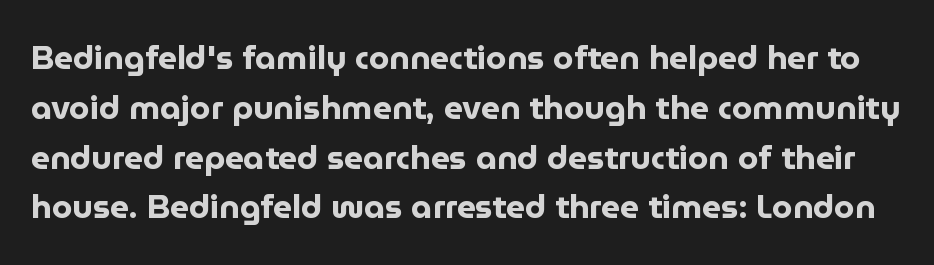
{"serif": "no", "italic": "no", "bold": "yes", "weight": "bold", "width": "normal", "stroke_contrast": "low", "x_height": "medium", "monospaced": "no", "underline": "no", "line_spacing": "normal", "line_spacing_ratio": 1.51, "letter_spacing": "normal", "letter_spacing_em": 0.0, "glyph_px": 33}
